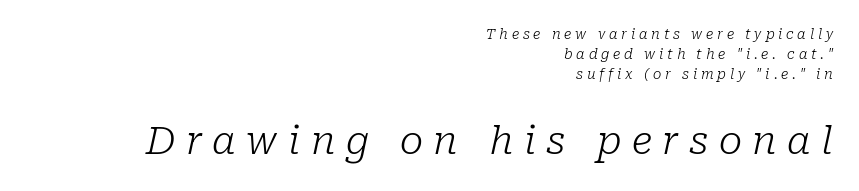
Q: Is the text bold? A: No.
Q: Is the text italic (slanted)? A: Yes, it leans right by about 10 degrees.
Q: Is the typeface a serif or a sans-serif typeface? A: Serif.
Q: Is the text underlined? A: No.
Q: How is the paragraph aligned? A: Right-aligned.
Q: Is the spacing between letters normal or unusually wide? A: Unusually wide.
Q: Is the spacing between lines tight, normal or loose? A: Normal.
Q: Which block of text is set in a larger size, the first (top) or the second (bottom)? A: The second (bottom) one.
Q: Width (condensed, normal, or wide)? A: Normal.
Q: Stroke contrast? A: Low.
Q: x-height? A: Medium.
Q: Monospaced? A: No.
